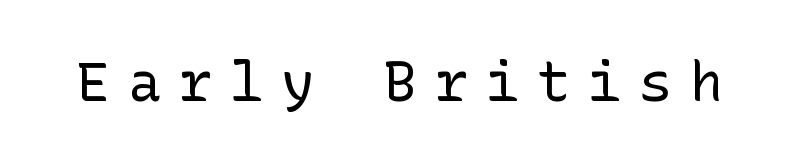
The image shows 55 px regular-weight sans-serif type, upright; set unusually wide letter spacing (+0.33 em), not underlined; low stroke contrast and a medium x-height.
